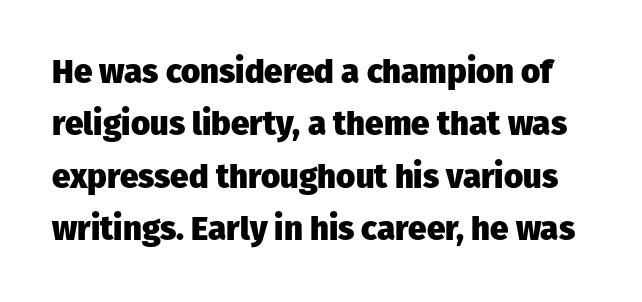
{"serif": "no", "italic": "no", "bold": "yes", "weight": "heavy", "width": "normal", "stroke_contrast": "low", "x_height": "medium", "monospaced": "no", "underline": "no", "line_spacing": "normal", "line_spacing_ratio": 1.59, "letter_spacing": "normal", "letter_spacing_em": 0.0, "glyph_px": 33}
